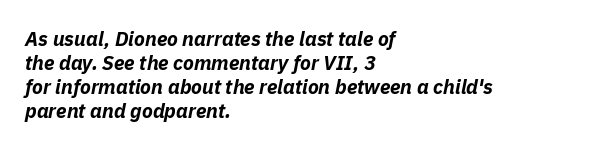
Q: Is the text bold? A: Yes.
Q: Is the text italic (slanted)? A: Yes, it leans right by about 11 degrees.
Q: Is the text underlined? A: No.
Q: How is the paragraph aligned? A: Left-aligned.
Q: Is the spacing between letters normal or unusually wide? A: Normal.
